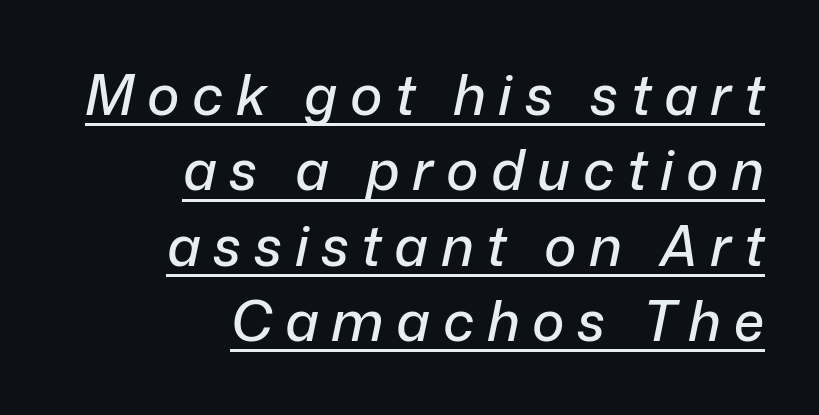
The image shows 55 px text type, italic (leaning right); set right-aligned, normal line spacing (1.37x), unusually wide letter spacing (+0.23 em), underlined; low stroke contrast and a medium x-height.
